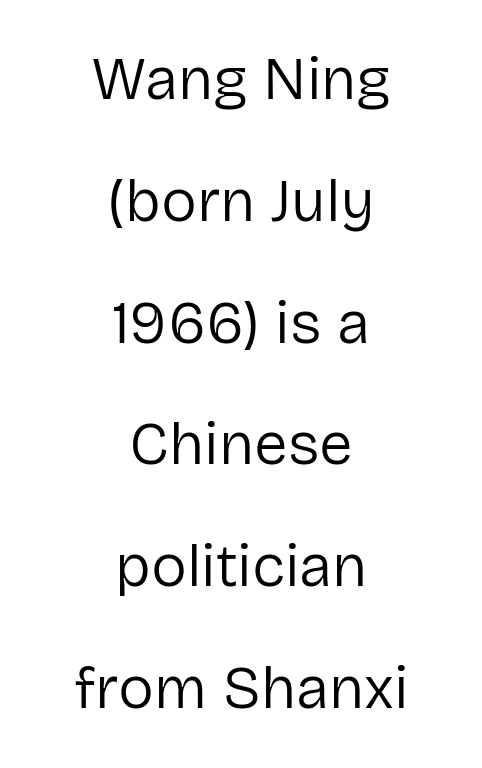
Neither beginnings nor endings align; midpoints do. The baseline area is clear. The tracking reads as untouched default to a designer's eye. Each letter keeps its own natural width here, so spacing adapts to shape.
